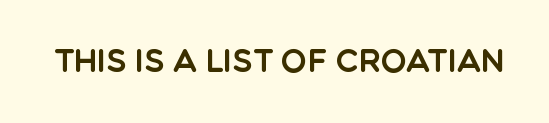
Q: Is the text italic (slanted)? A: No, it is upright.
Q: Is the typeface a serif or a sans-serif typeface? A: Sans-serif.
Q: Is the text underlined? A: No.
Q: Is the spacing between letters normal or unusually wide? A: Normal.
Q: Width (condensed, normal, or wide)? A: Normal.
Q: x-height? A: Large.
Q: Monospaced? A: No.
